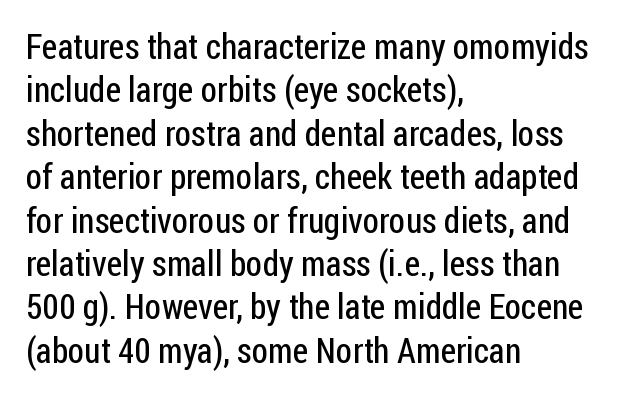
Q: Is the text bold? A: No.
Q: Is the text italic (slanted)? A: No, it is upright.
Q: Is the typeface a serif or a sans-serif typeface? A: Sans-serif.
Q: Is the text underlined? A: No.
Q: How is the paragraph aligned? A: Left-aligned.
Q: Is the spacing between letters normal or unusually wide? A: Normal.
Q: Width (condensed, normal, or wide)? A: Condensed.
Q: Stroke contrast? A: Low.
Q: x-height? A: Medium.
Q: Monospaced? A: No.
